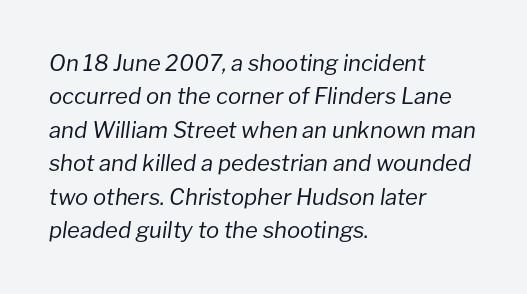
The image shows 22 px text type, italic (leaning right); set left-aligned, normal line spacing (1.52x), normal letter spacing, not underlined.
